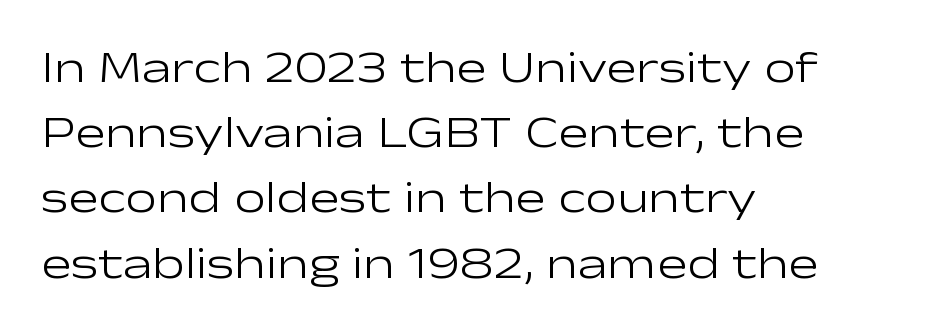
The image shows 45 px light, wide sans-serif type, upright; set left-aligned, normal line spacing (1.45x), normal letter spacing, not underlined; low stroke contrast and a medium x-height.
